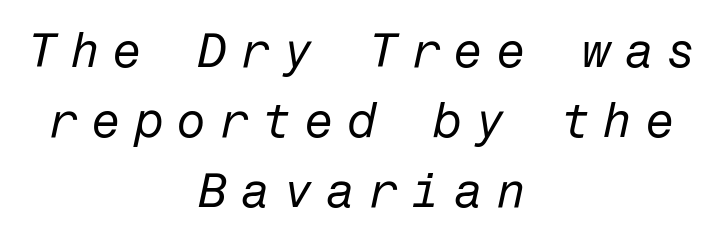
Stems here are at most as thick as an everyday book face. The letterforms stand isolated, each surrounded by extra space. Just letters on the line, the space beneath them empty. The compositor balanced each line on the midline. Regarding leading, the lines here are spaced in the standard way. Posture: slanted.
